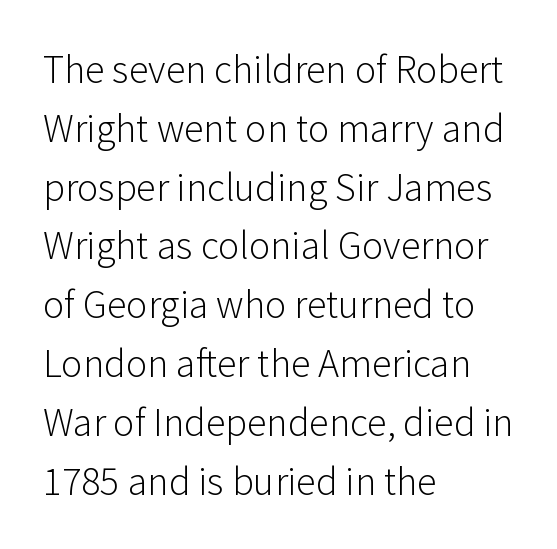
This is the regular roman posture of the typeface. Layout note: lines flush left. Look at the tracking — it's just the regular setting, nothing added. Spacing verdict: proportional, widths tailored to each character.
